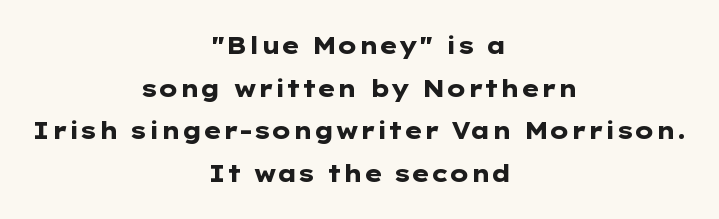
Q: Is the text bold? A: Yes.
Q: Is the text italic (slanted)? A: No, it is upright.
Q: Is the text underlined? A: No.
Q: How is the paragraph aligned? A: Centered.
Q: Is the spacing between letters normal or unusually wide? A: Normal.
